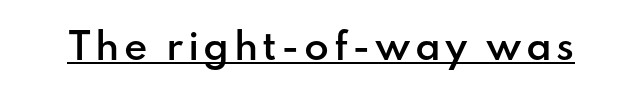
The image shows 36 px semibold sans-serif type, upright; set underlined; low stroke contrast and a small x-height.
